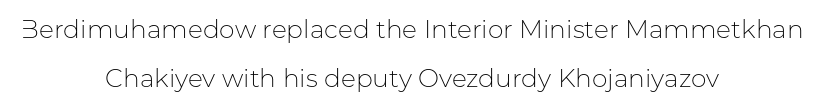
The image shows 25 px text type, upright; set centered, loose line spacing (1.96x), normal letter spacing, not underlined.
